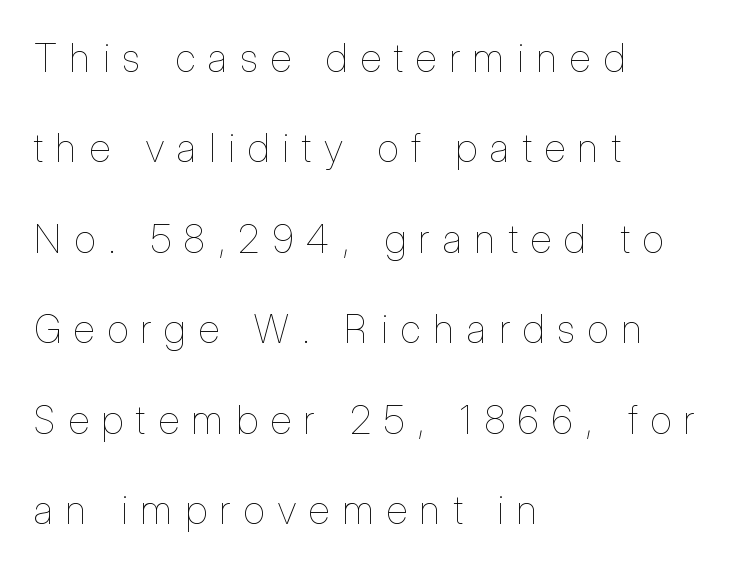
The image shows 39 px thin, condensed type, upright; set left-aligned, loose line spacing (2.32x), unusually wide letter spacing (+0.34 em), not underlined; low stroke contrast and a medium x-height.
